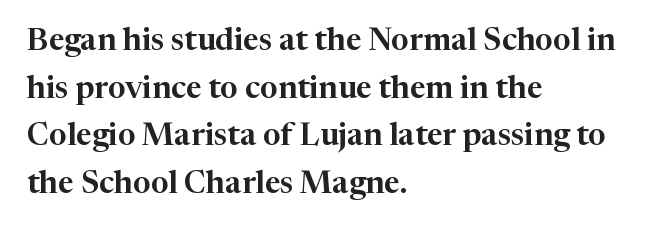
{"serif": "yes", "italic": "no", "width": "normal", "stroke_contrast": "high", "x_height": "medium", "monospaced": "no", "underline": "no", "align": "left", "line_spacing": "normal", "line_spacing_ratio": 1.54, "letter_spacing": "normal", "letter_spacing_em": 0.0, "glyph_px": 31}
